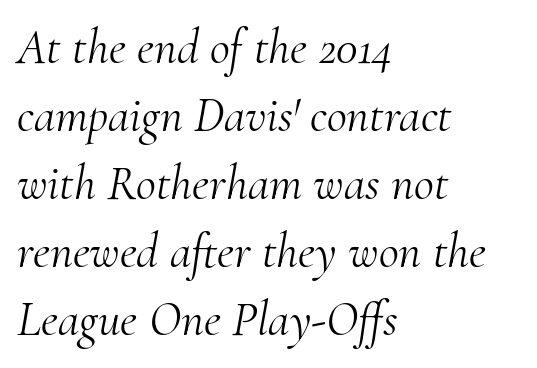
The image shows 49 px light serif type, italic (leaning right); set left-aligned, normal line spacing (1.39x), normal letter spacing, not underlined; medium stroke contrast and a small x-height.
